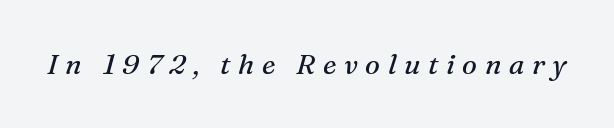
{"serif": "yes", "italic": "yes", "lean": "right", "slant_degrees": 16, "bold": "no", "weight": "regular", "width": "normal", "stroke_contrast": "medium", "x_height": "medium", "monospaced": "no", "underline": "no", "letter_spacing": "wide", "letter_spacing_em": 0.27, "glyph_px": 28}
